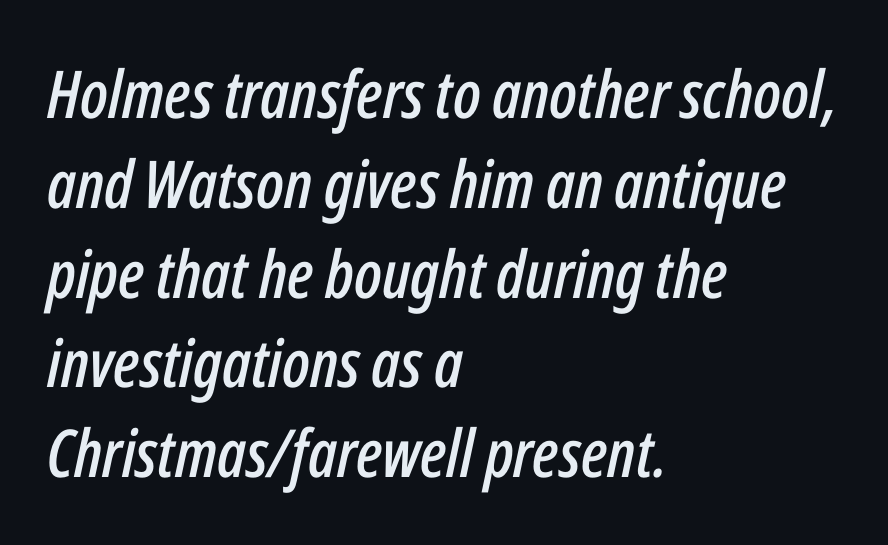
Is this a fixed-width face? No — the glyphs have proportional, varying widths. No extra tracking has been applied to these lines. Typeset ragged right — the left edge is the straight one. Plain, unruled lines of type. Slant detected: the letters are inclined.
